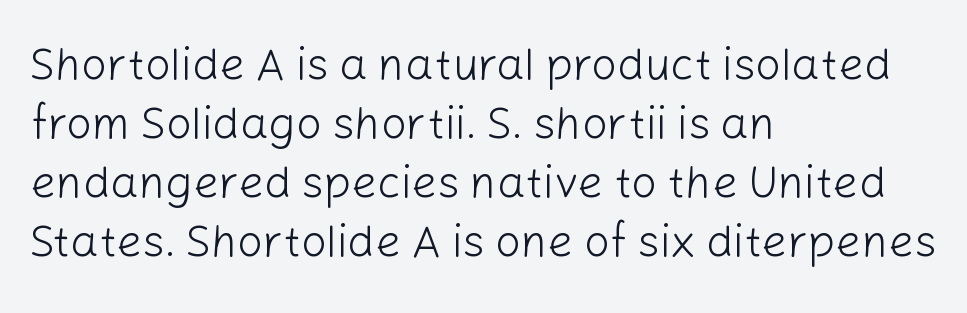
The image shows 45 px light sans-serif type, upright; set left-aligned, normal line spacing (1.31x), normal letter spacing, not underlined; low stroke contrast and a medium x-height.
